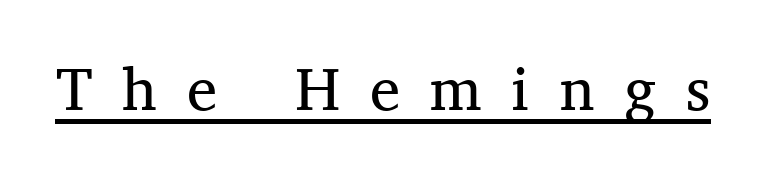
The image shows 61 px regular-weight serif type, upright; set unusually wide letter spacing (+0.49 em), underlined; medium stroke contrast and a medium x-height.
